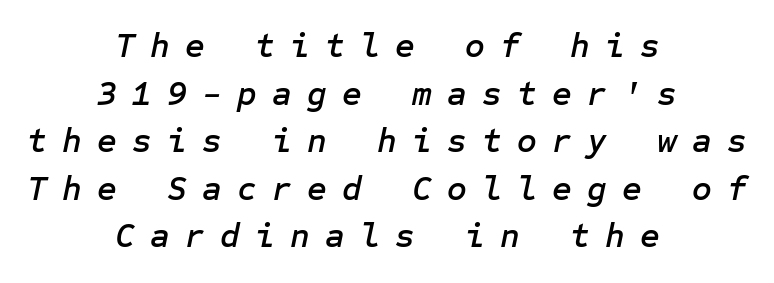
The whole block is typeset with a tilt. Centered paragraph, ragged on both sides. Interline gaps are of average width in this sample. Each row of text sits above clean, open space. Caption: expanded tracking, letters set apart.
